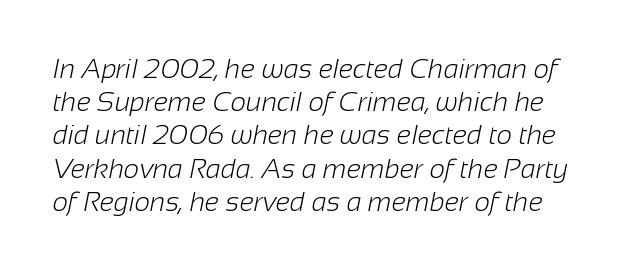
The image shows 27 px text type; set line spacing 1.23x, normal letter spacing, not underlined.
